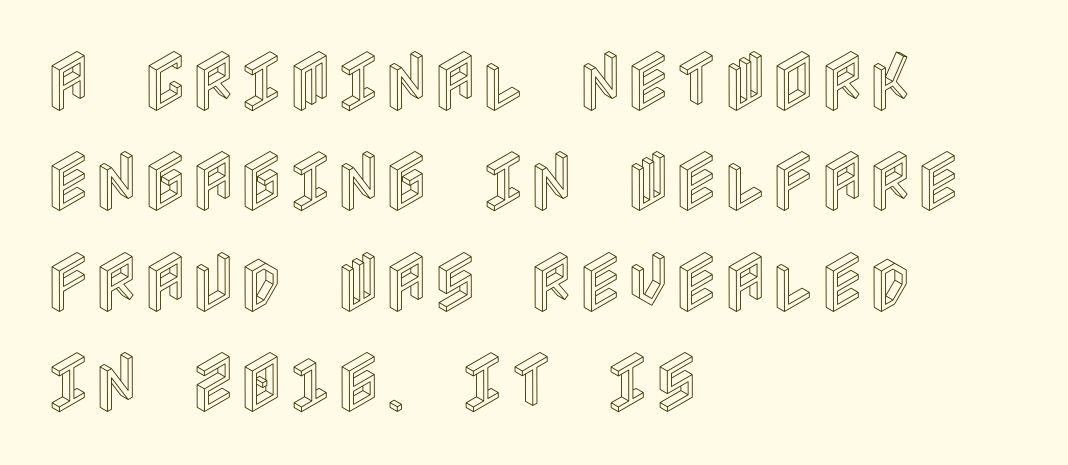
The image shows 66 px condensed type, upright; set left-aligned, normal line spacing (1.52x), normal letter spacing, not underlined; a large x-height.
